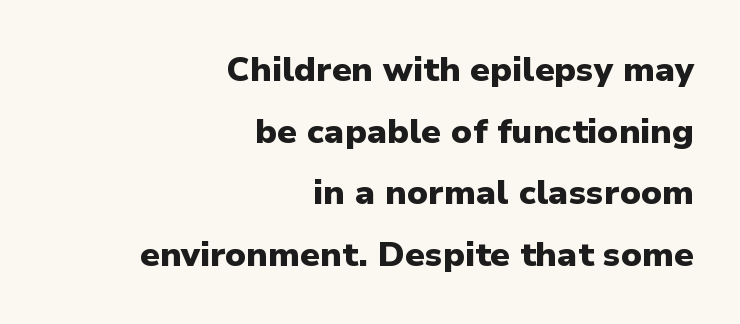
Is the letter spacing exaggerated? No — it looks like the ordinary default. Caption: multi-line text, flush right, ragged left. A typesetter would call this proportional, since set widths differ per character. These lines were composed using upright roman letters.
